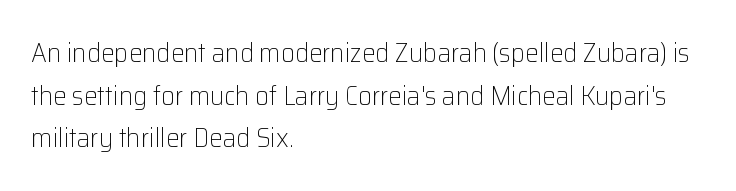
Q: Is the text bold? A: No.
Q: Is the text italic (slanted)? A: No, it is upright.
Q: Is the text underlined? A: No.
Q: How is the paragraph aligned? A: Left-aligned.
Q: Is the spacing between letters normal or unusually wide? A: Normal.
Q: Is the spacing between lines tight, normal or loose? A: Normal.
